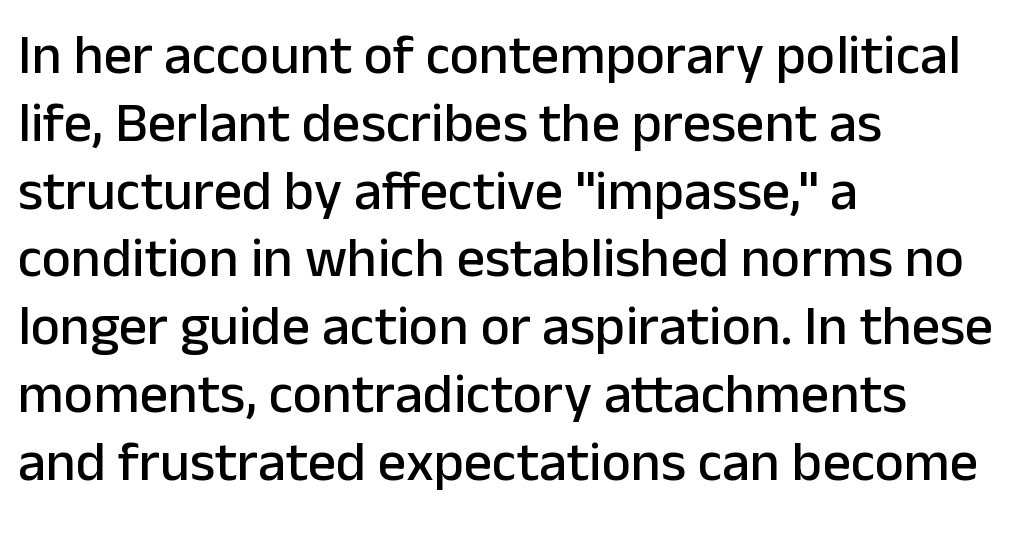
Posture: vertical. Standard letterfit; no display-style spreading of the glyphs. Looks like regular typesetting: each glyph gets only the width it needs. Horizontally, the lines are justified to the leading edge only. Unmarked baselines from the first word to the last. Serif or sans? Sans — the stroke terminals are bare.
